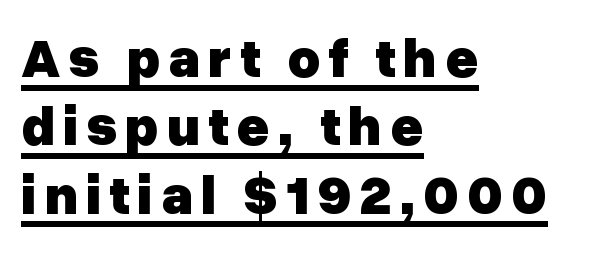
{"serif": "no", "italic": "no", "bold": "yes", "weight": "heavy", "width": "normal", "stroke_contrast": "low", "x_height": "medium", "monospaced": "no", "underline": "yes", "align": "left", "line_spacing_ratio": 1.22, "glyph_px": 56}
